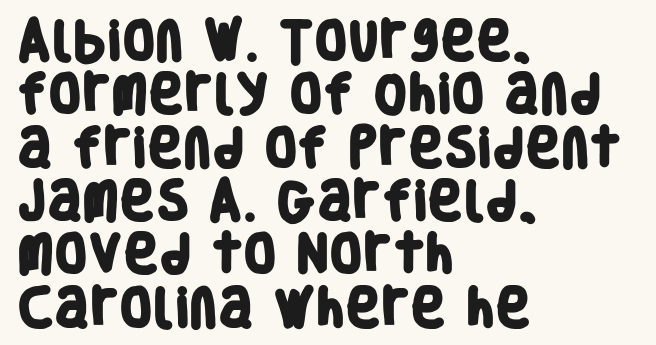
Q: Is the text bold? A: Yes.
Q: Is the typeface a serif or a sans-serif typeface? A: Sans-serif.
Q: Is the text underlined? A: No.
Q: How is the paragraph aligned? A: Left-aligned.
Q: Is the spacing between letters normal or unusually wide? A: Normal.
Q: Width (condensed, normal, or wide)? A: Condensed.
Q: Stroke contrast? A: Low.
Q: x-height? A: Large.
Q: Monospaced? A: No.
